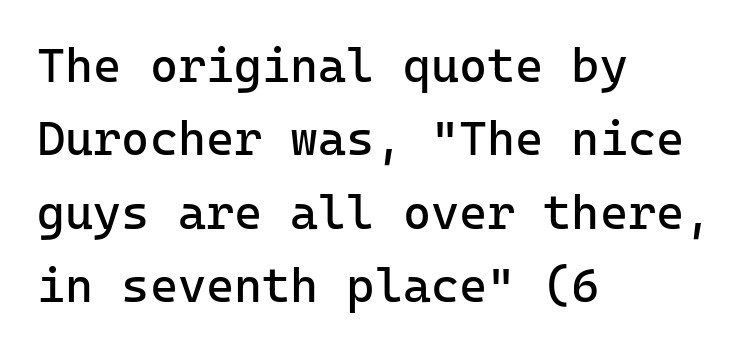
Q: Is the text bold? A: No.
Q: Is the text italic (slanted)? A: No, it is upright.
Q: Is the typeface a serif or a sans-serif typeface? A: Sans-serif.
Q: Is the text underlined? A: No.
Q: How is the paragraph aligned? A: Left-aligned.
Q: Is the spacing between letters normal or unusually wide? A: Normal.
Q: Is the spacing between lines tight, normal or loose? A: Normal.
Q: Width (condensed, normal, or wide)? A: Normal.
Q: Stroke contrast? A: Low.
Q: x-height? A: Medium.
Q: Monospaced? A: Yes.
